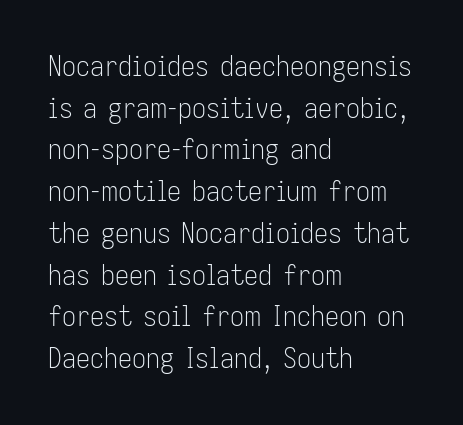
Q: Is the text bold? A: No.
Q: Is the text italic (slanted)? A: No, it is upright.
Q: Is the typeface a serif or a sans-serif typeface? A: Sans-serif.
Q: Is the text underlined? A: No.
Q: How is the paragraph aligned? A: Left-aligned.
Q: Is the spacing between letters normal or unusually wide? A: Normal.
Q: Is the spacing between lines tight, normal or loose? A: Normal.
Q: Width (condensed, normal, or wide)? A: Condensed.
Q: Stroke contrast? A: Low.
Q: x-height? A: Medium.
Q: Monospaced? A: No.
